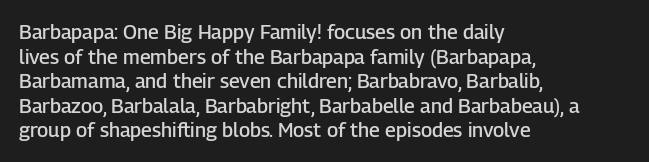
{"italic": "no", "bold": "semi", "underline": "no", "align": "left", "line_spacing_ratio": 1.23, "letter_spacing": "normal", "letter_spacing_em": 0.0, "glyph_px": 20}
